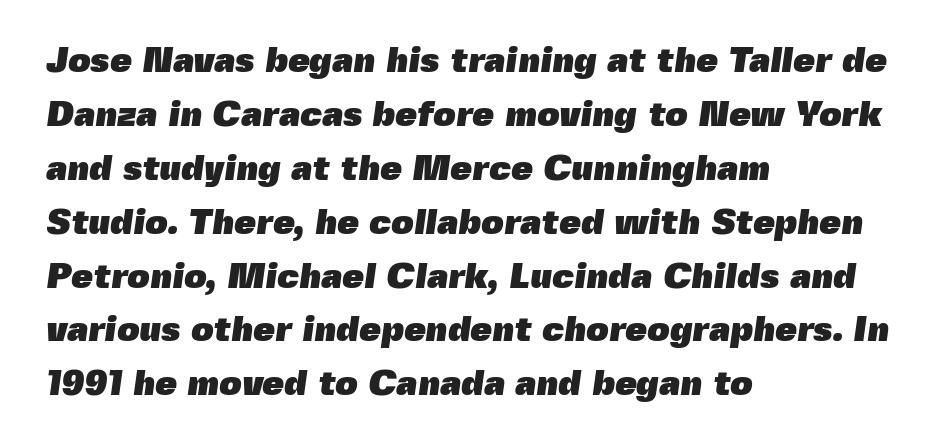
{"serif": "no", "bold": "yes", "weight": "heavy", "width": "normal", "x_height": "medium", "monospaced": "no", "underline": "no", "align": "left", "line_spacing": "normal", "line_spacing_ratio": 1.54, "letter_spacing": "normal", "letter_spacing_em": 0.0, "glyph_px": 35}
